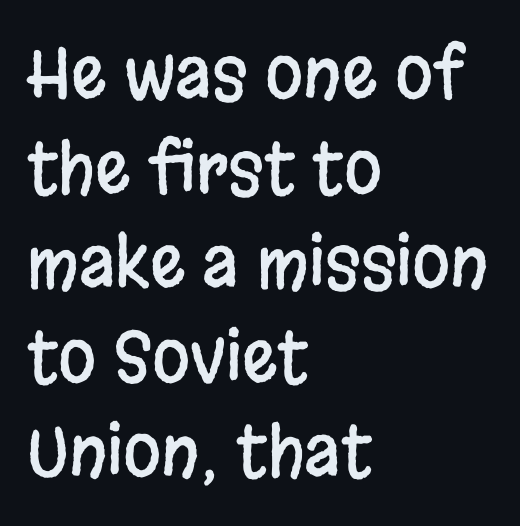
Q: Is the text italic (slanted)? A: No, it is upright.
Q: Is the typeface a serif or a sans-serif typeface? A: Sans-serif.
Q: Is the text underlined? A: No.
Q: How is the paragraph aligned? A: Left-aligned.
Q: Is the spacing between letters normal or unusually wide? A: Normal.
Q: Is the spacing between lines tight, normal or loose? A: Normal.
Q: Width (condensed, normal, or wide)? A: Condensed.
Q: Stroke contrast? A: Low.
Q: x-height? A: Large.
Q: Monospaced? A: No.
